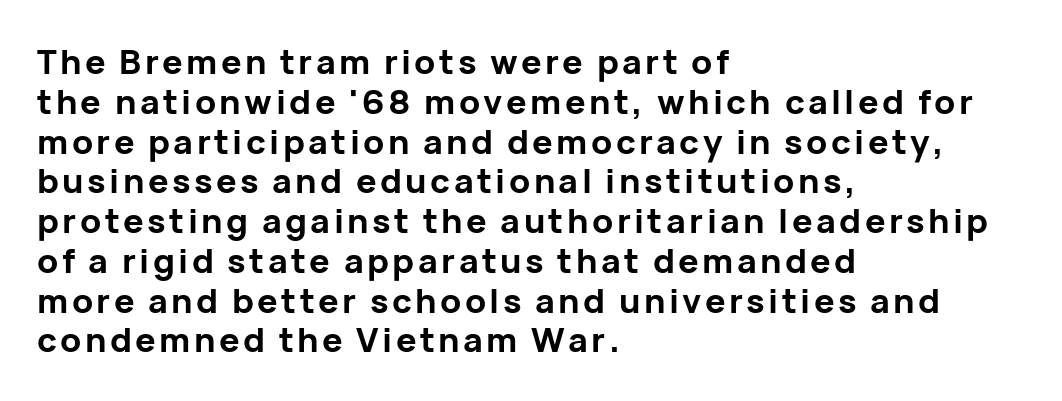
The image shows 34 px bold sans-serif type, upright; set left-aligned, line spacing 1.17x, not underlined; low stroke contrast and a medium x-height.
